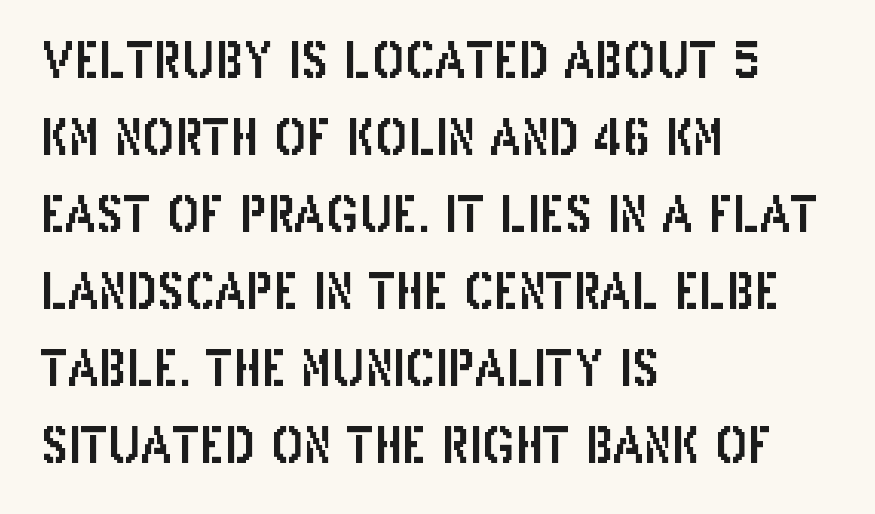
Short and long lines alike share a common starting point at left. What kind of face is this? One without serifs — a sans. These lines are rendered in a variable-pitch font. The rendering keeps characters at their native spacing. Summary of vertical rhythm: regular, with standard interline spacing. Underlining? Definitely not there.
